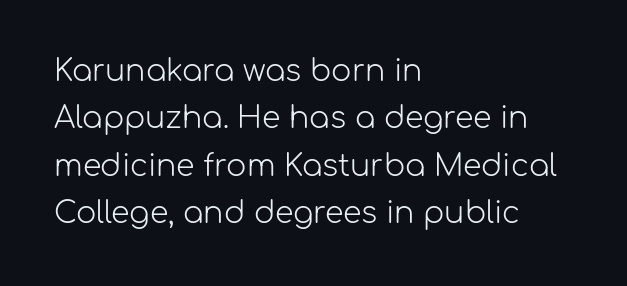
Q: Is the text bold? A: No.
Q: Is the text italic (slanted)? A: No, it is upright.
Q: Is the typeface a serif or a sans-serif typeface? A: Sans-serif.
Q: Is the text underlined? A: No.
Q: How is the paragraph aligned? A: Left-aligned.
Q: Is the spacing between letters normal or unusually wide? A: Normal.
Q: Is the spacing between lines tight, normal or loose? A: Normal.
Q: Width (condensed, normal, or wide)? A: Normal.
Q: Stroke contrast? A: Low.
Q: x-height? A: Medium.
Q: Monospaced? A: No.
